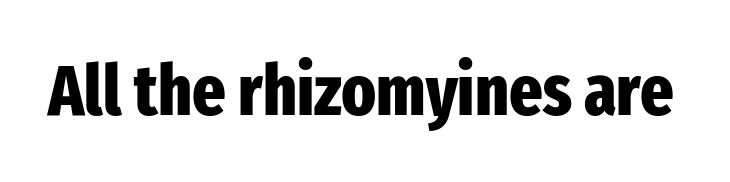
{"serif": "no", "italic": "no", "bold": "yes", "weight": "heavy", "width": "condensed", "stroke_contrast": "low", "x_height": "medium", "monospaced": "no", "underline": "no", "letter_spacing": "normal", "letter_spacing_em": 0.0, "glyph_px": 71}
